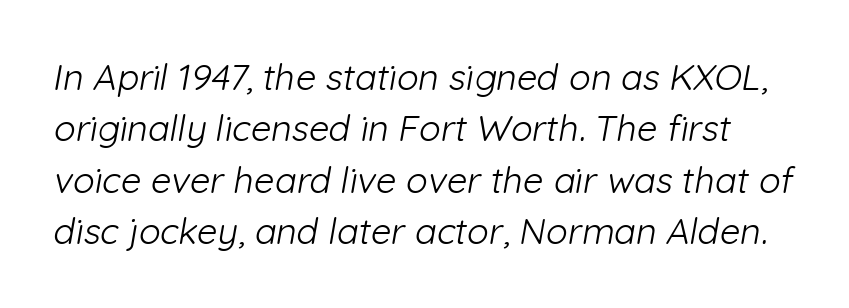
The image shows 36 px light sans-serif type; set normal line spacing (1.43x), normal letter spacing, not underlined; low stroke contrast and a medium x-height.
